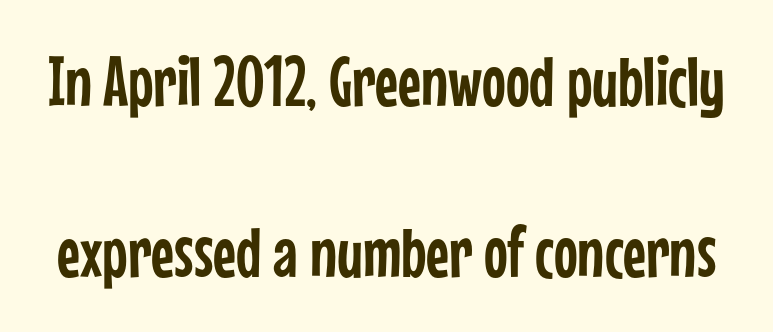
Q: Is the text italic (slanted)? A: No, it is upright.
Q: Is the typeface a serif or a sans-serif typeface? A: Sans-serif.
Q: Is the text underlined? A: No.
Q: Is the spacing between letters normal or unusually wide? A: Normal.
Q: Is the spacing between lines tight, normal or loose? A: Loose.
Q: Width (condensed, normal, or wide)? A: Condensed.
Q: Stroke contrast? A: Low.
Q: x-height? A: Medium.
Q: Monospaced? A: No.
